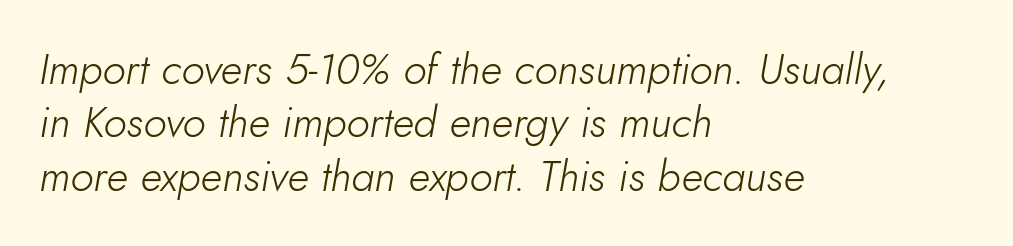
The image shows 43 px light type, italic (leaning right); set left-aligned, line spacing 1.24x, normal letter spacing, not underlined; low stroke contrast and a small x-height.
